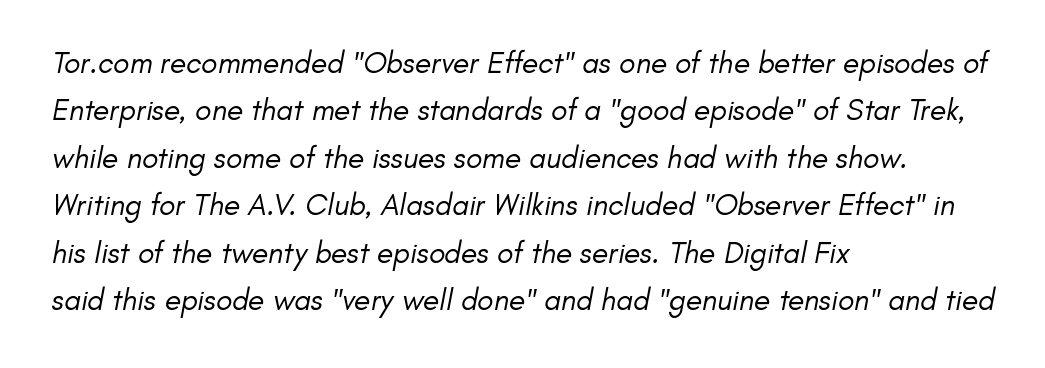
The weight would be labelled regular, book, light, or lighter still. Underlining? Definitely not there. A typesetter would call this leading conventional body-copy spacing. This sample uses a sans-serif face.
